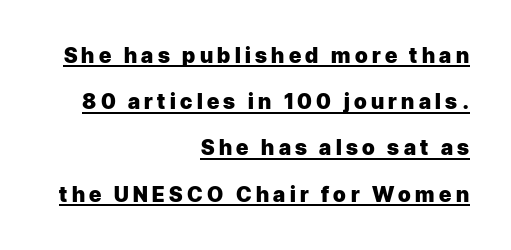
Like a heading marked for emphasis, these lines bear an underscore. Reading down the block, your eye finds every line finishing at a fixed right position. You can tell it's not italic because the verticals are truly vertical. Words appear elongated and porous because spacing is wide.
